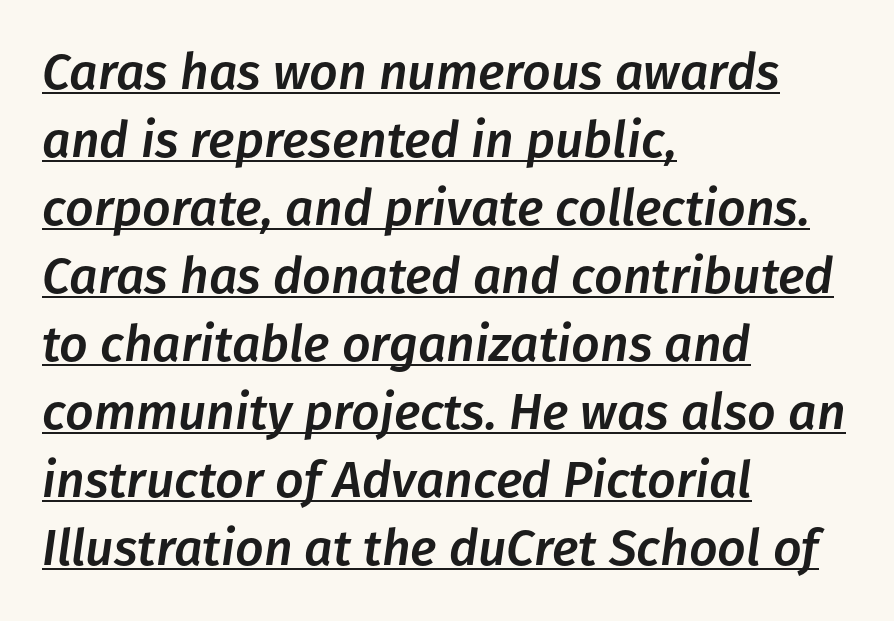
The image shows 50 px text type, italic (leaning right); set left-aligned, normal line spacing (1.36x), normal letter spacing, underlined; low stroke contrast and a medium x-height.
